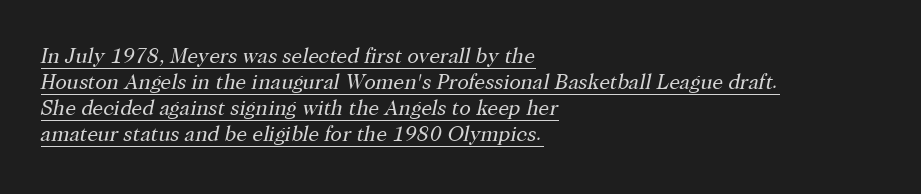
Each line of the rendering has a horizontal stroke beneath the glyphs. The specimen reads as italic at a glance. No extra tracking has been applied to these lines. Is the stroke heavy? The answer is a plain regular-or-lighter. Each line starts at the same left margin while the right side varies.
